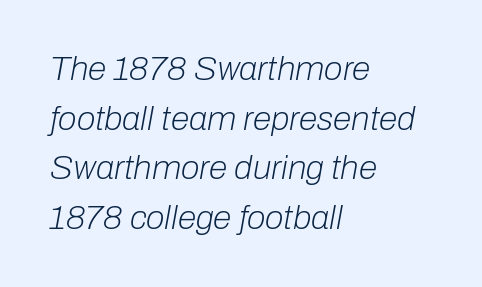
The image shows 34 px light type, italic (leaning right); set left-aligned, normal line spacing (1.46x), normal letter spacing, not underlined; low stroke contrast and a medium x-height.
